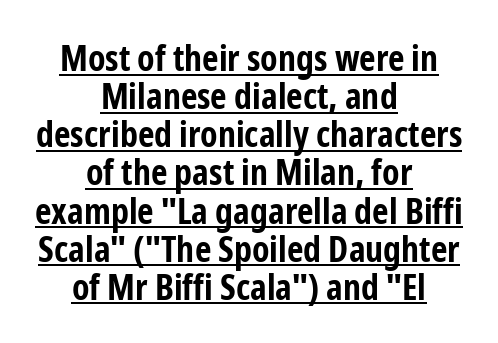
Q: Is the text bold? A: Yes.
Q: Is the text italic (slanted)? A: No, it is upright.
Q: Is the typeface a serif or a sans-serif typeface? A: Sans-serif.
Q: Is the text underlined? A: Yes.
Q: How is the paragraph aligned? A: Centered.
Q: Is the spacing between letters normal or unusually wide? A: Normal.
Q: Is the spacing between lines tight, normal or loose? A: Tight.
Q: Width (condensed, normal, or wide)? A: Condensed.
Q: Stroke contrast? A: Low.
Q: x-height? A: Medium.
Q: Monospaced? A: No.
